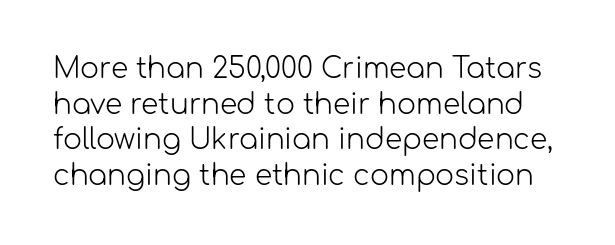
Q: Is the text bold? A: No.
Q: Is the text italic (slanted)? A: No, it is upright.
Q: Is the typeface a serif or a sans-serif typeface? A: Sans-serif.
Q: Is the text underlined? A: No.
Q: Is the spacing between letters normal or unusually wide? A: Normal.
Q: Is the spacing between lines tight, normal or loose? A: Normal.
Q: Width (condensed, normal, or wide)? A: Normal.
Q: Stroke contrast? A: Low.
Q: x-height? A: Medium.
Q: Monospaced? A: No.
